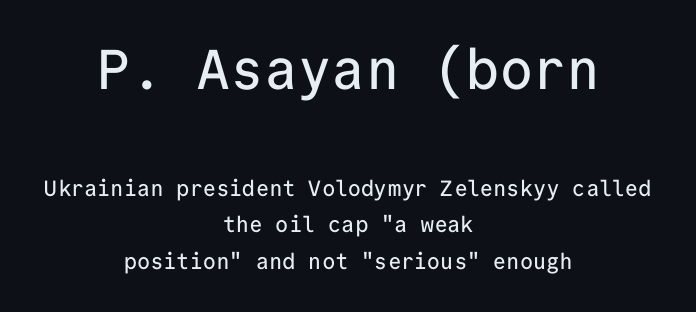
{"serif": "no", "italic": "no", "width": "normal", "stroke_contrast": "low", "x_height": "medium", "monospaced": "yes", "underline": "no", "align": "center", "line_spacing": "normal", "line_spacing_ratio": 1.66, "letter_spacing": "normal", "letter_spacing_em": 0.0, "larger_block": "first", "size_ratio": 2.55, "glyph_px": 56}
